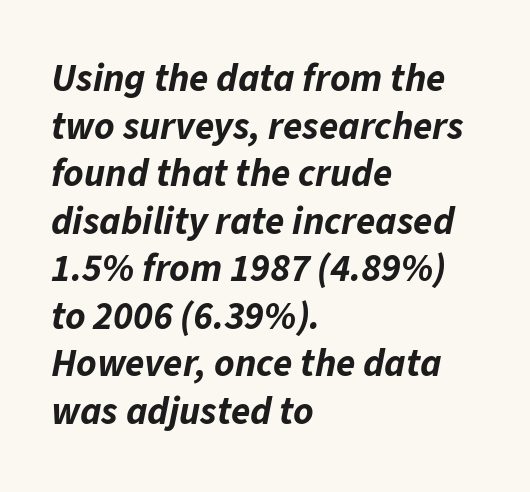
Q: Is the text bold? A: Yes.
Q: Is the text italic (slanted)? A: Yes, it leans right by about 11 degrees.
Q: Is the text underlined? A: No.
Q: How is the paragraph aligned? A: Left-aligned.
Q: Is the spacing between letters normal or unusually wide? A: Normal.
Q: Width (condensed, normal, or wide)? A: Normal.
Q: Stroke contrast? A: Low.
Q: x-height? A: Medium.
Q: Monospaced? A: No.
